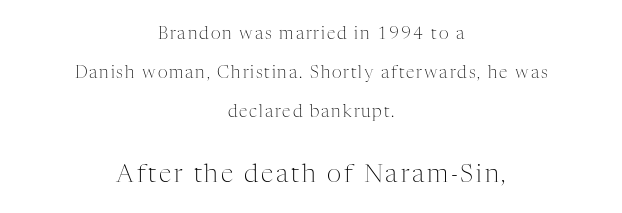
Q: Is the text bold? A: No.
Q: Is the text italic (slanted)? A: No, it is upright.
Q: Is the text underlined? A: No.
Q: How is the paragraph aligned? A: Centered.
Q: Is the spacing between lines tight, normal or loose? A: Loose.
Q: Which block of text is set in a larger size, the first (top) or the second (bottom)? A: The second (bottom) one.
